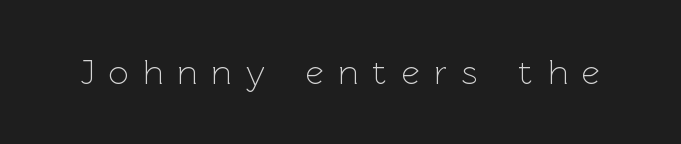
The image shows 35 px light sans-serif type, upright; set unusually wide letter spacing (+0.41 em), not underlined; a medium x-height.
